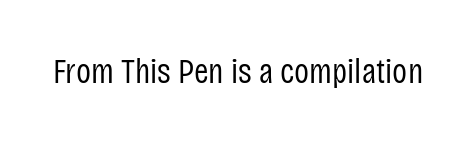
Q: Is the text bold? A: No.
Q: Is the text italic (slanted)? A: No, it is upright.
Q: Is the typeface a serif or a sans-serif typeface? A: Sans-serif.
Q: Is the text underlined? A: No.
Q: Is the spacing between letters normal or unusually wide? A: Normal.
Q: Width (condensed, normal, or wide)? A: Condensed.
Q: Stroke contrast? A: Low.
Q: x-height? A: Large.
Q: Monospaced? A: No.
